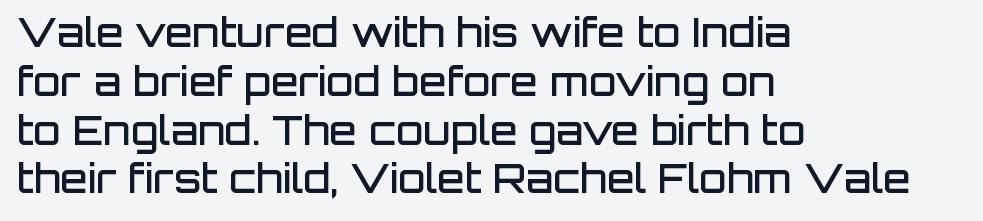
This rendering employs a face without finishing strokes, i.e., a sans-serif. Is the letter spacing exaggerated? No — it looks like the ordinary default. Where is the straight margin? On the left. Moderately thickened strokes mark this as semibold type. Here the designer chose a conventional face with non-uniform glyph widths.
